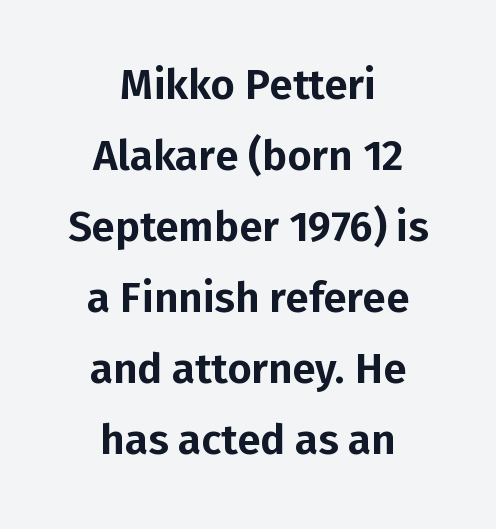
{"serif": "no", "italic": "no", "width": "normal", "stroke_contrast": "low", "x_height": "medium", "monospaced": "no", "underline": "no", "align": "center", "line_spacing": "normal", "line_spacing_ratio": 1.69, "letter_spacing": "normal", "letter_spacing_em": 0.0, "glyph_px": 42}
